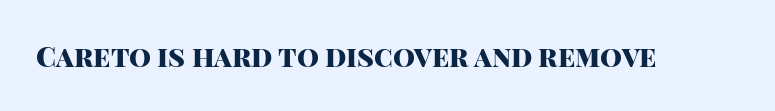
The image shows 28 px heavy sans-serif type, upright; set normal letter spacing, not underlined; high stroke contrast and a large x-height.
